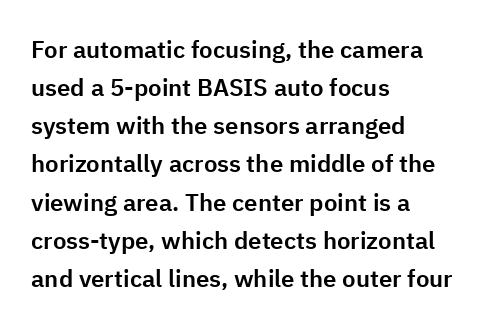
Q: Is the text italic (slanted)? A: No, it is upright.
Q: Is the text underlined? A: No.
Q: How is the paragraph aligned? A: Left-aligned.
Q: Is the spacing between letters normal or unusually wide? A: Normal.
Q: Is the spacing between lines tight, normal or loose? A: Normal.
